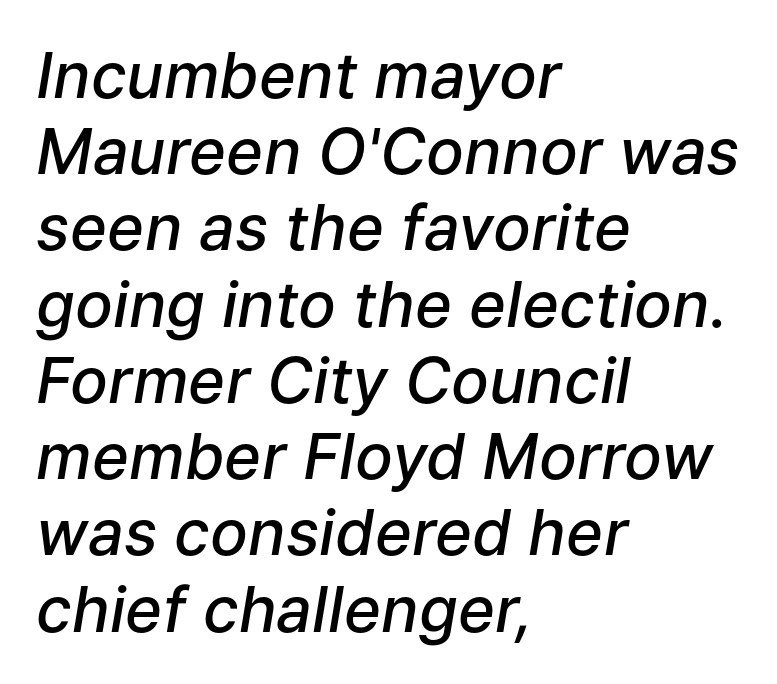
Q: Is the text bold? A: Semi-bold.
Q: Is the text italic (slanted)? A: Yes, it leans right by about 9 degrees.
Q: Is the text underlined? A: No.
Q: How is the paragraph aligned? A: Left-aligned.
Q: Is the spacing between letters normal or unusually wide? A: Normal.
Q: Width (condensed, normal, or wide)? A: Normal.
Q: Stroke contrast? A: Low.
Q: x-height? A: Medium.
Q: Monospaced? A: No.
